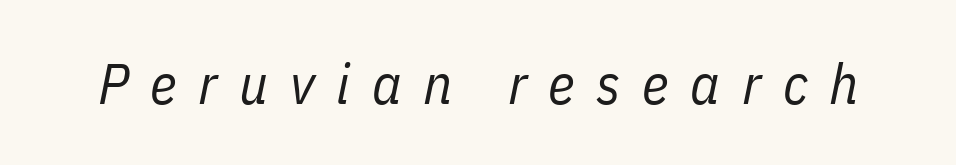
The image shows 57 px regular-weight, condensed type, italic (leaning right); set unusually wide letter spacing (+0.38 em), not underlined; low stroke contrast and a medium x-height.
